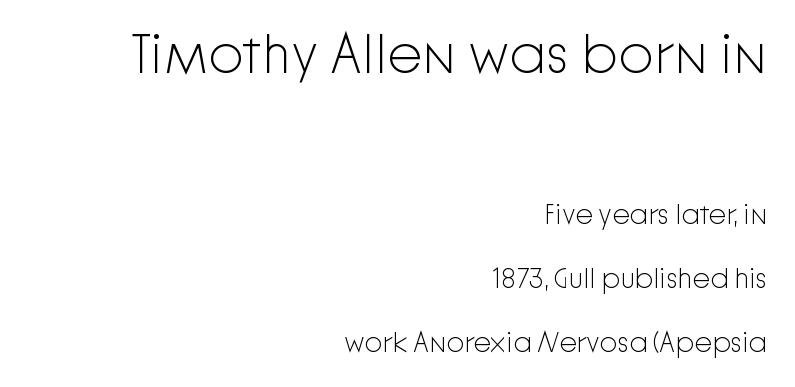
Q: Is the text bold? A: No.
Q: Is the text italic (slanted)? A: No, it is upright.
Q: Is the typeface a serif or a sans-serif typeface? A: Sans-serif.
Q: Is the text underlined? A: No.
Q: How is the paragraph aligned? A: Right-aligned.
Q: Is the spacing between letters normal or unusually wide? A: Normal.
Q: Is the spacing between lines tight, normal or loose? A: Loose.
Q: Which block of text is set in a larger size, the first (top) or the second (bottom)? A: The first (top) one.
Q: Width (condensed, normal, or wide)? A: Normal.
Q: Stroke contrast? A: Low.
Q: x-height? A: Medium.
Q: Monospaced? A: No.
